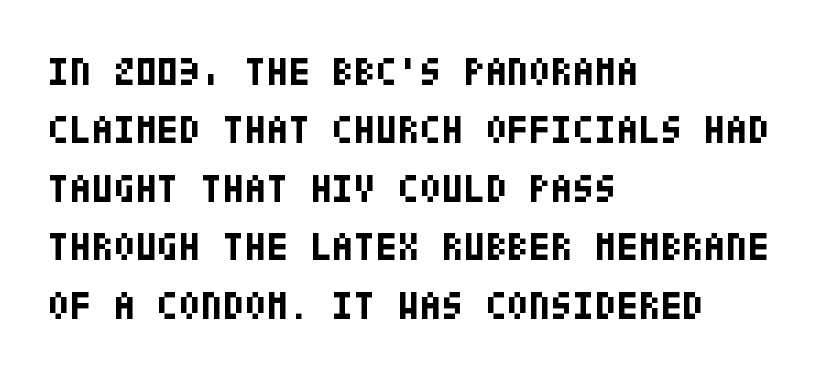
Rule under the text: the space is simply empty. Posture: vertical. Is the block centered? No — it sits flush against the left margin. This rendering employs a face without finishing strokes, i.e., a sans-serif.
